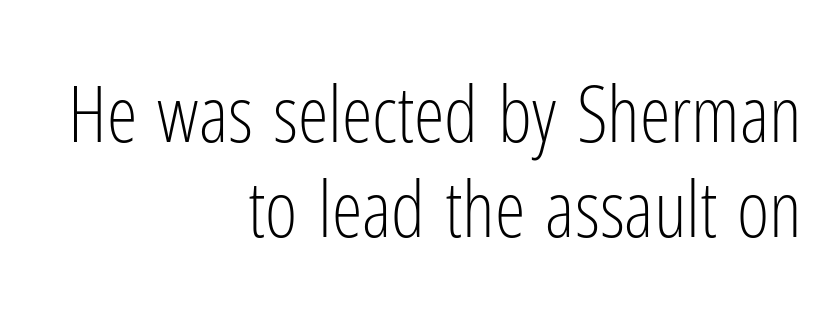
Anything drawn beneath the words? Only blank space. The typeface chosen for these lines omits serifs. The passage shown is typed in a proportional face where columns would drift. The letters stand straight up with perfectly vertical stems. Weight class: somewhere from thin through regular.
